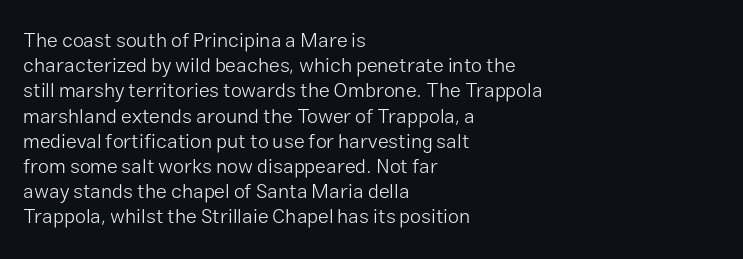
{"italic": "no", "bold": "no", "underline": "no", "align": "left", "line_spacing": "normal", "line_spacing_ratio": 1.26, "letter_spacing": "normal", "letter_spacing_em": 0.0, "glyph_px": 20}
